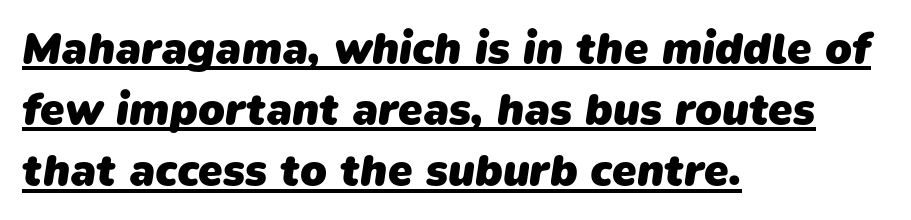
The rendering uses natural spacing where letterforms have individual widths. Teacher's note: observe the even left margin — that is flush-left alignment. This rendering leaves character spacing at its baseline value. Does a line run under the words? Yes, clearly.
